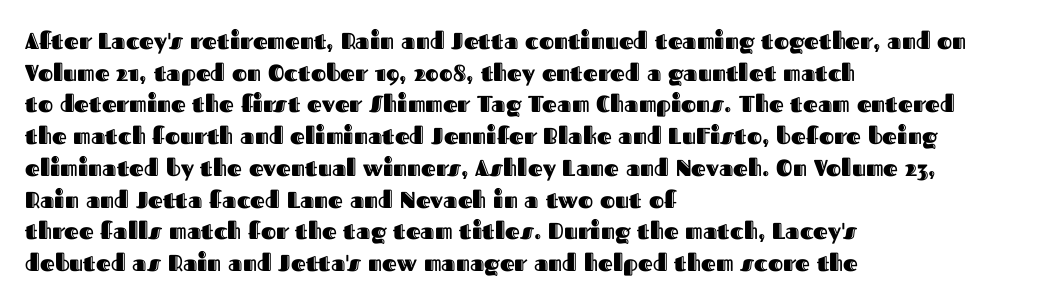
The image shows 23 px text type, upright; set left-aligned, normal line spacing (1.38x), normal letter spacing, not underlined.
